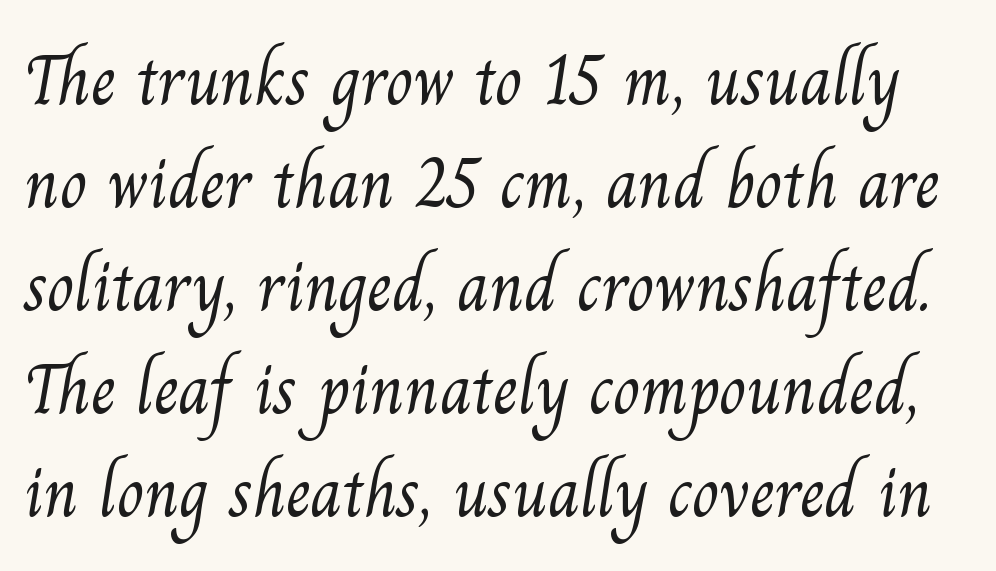
The face used here is proportionally spaced, like ordinary book or web type. The rendering shows small feet on the letterforms — a serif design. The weight tops out at a normal text grade. These lines keep a tight, regular rhythm from letter to letter.
